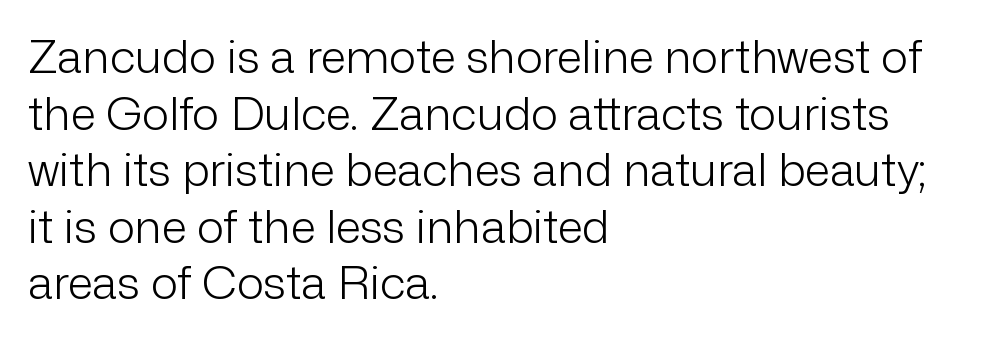
The image shows 46 px light sans-serif type, upright; set left-aligned, line spacing 1.23x, normal letter spacing, not underlined; low stroke contrast and a medium x-height.
